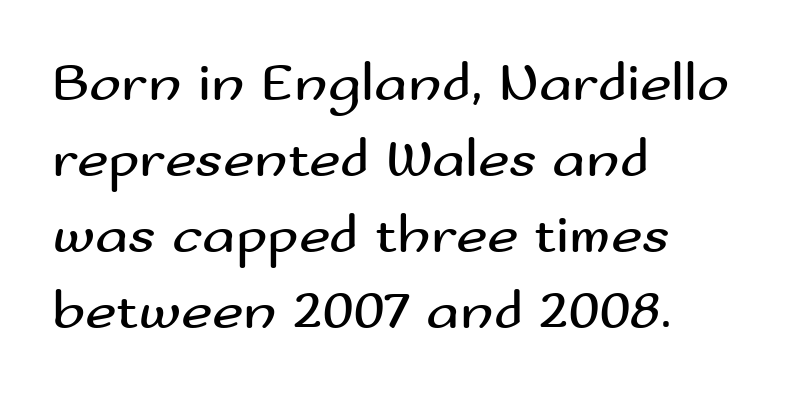
This is the regular roman posture of the typeface. The letters sit at their default tracking, neither squeezed nor spread. Nobody drew a line under any word here. A light-to-regular cut is what we see here. What's the leading like? Ordinary, nothing unusual. Observe the absence of serifs on each vertical stroke in this sample.
